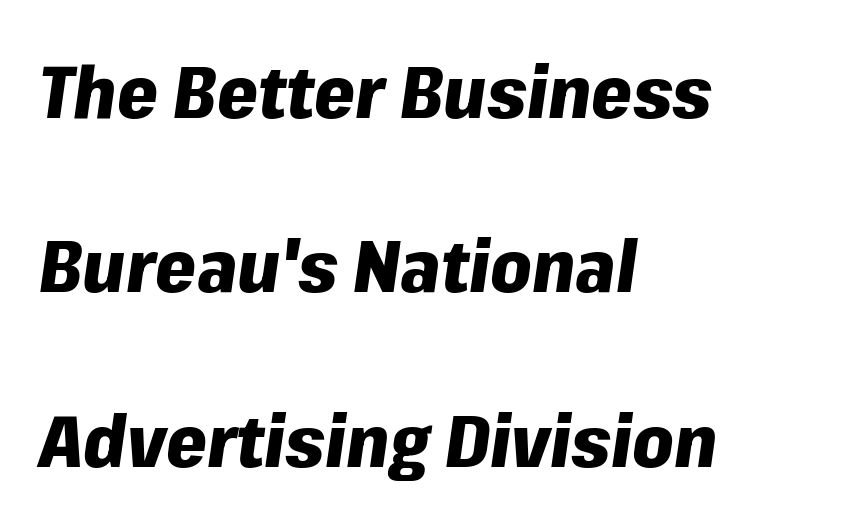
The rendering keeps characters at their native spacing. Spacing verdict: proportional, widths tailored to each character. Compared with ordinary roman type, these characters are visibly tilted. The words here are not underlined. You could fit nearly another row in the gap between these rows.
